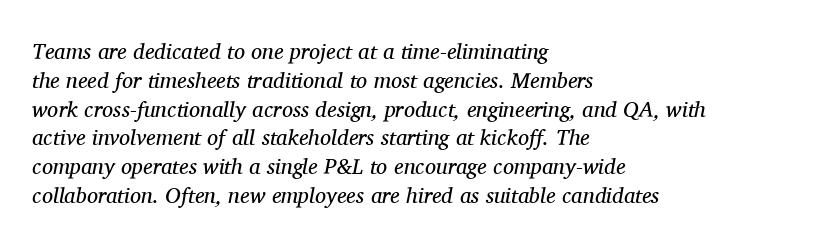
{"italic": "yes", "lean": "right", "slant_degrees": 11, "bold": "no", "underline": "no", "align": "left", "line_spacing": "normal", "line_spacing_ratio": 1.31, "letter_spacing": "normal", "letter_spacing_em": 0.0, "glyph_px": 22}
